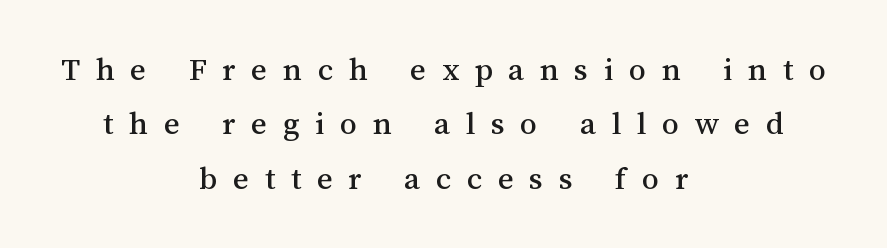
Alignment: centered. Character widths vary here, with narrow letters taking less room than wide ones. Does the lettering tilt? It doesn't — this is upright. Honestly, the row spacing looks completely unremarkable. The rendering inserts visible extra space after every character. Words float on clear page, feet unadorned.
